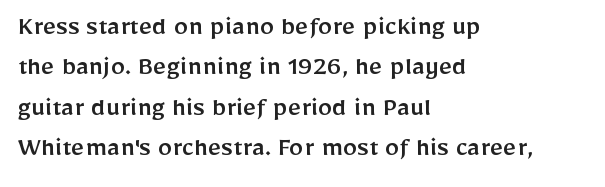
{"serif": "no", "italic": "no", "width": "normal", "stroke_contrast": "low", "x_height": "medium", "monospaced": "no", "underline": "no", "align": "left", "line_spacing": "normal", "line_spacing_ratio": 1.39, "letter_spacing": "normal", "letter_spacing_em": 0.0, "glyph_px": 29}
